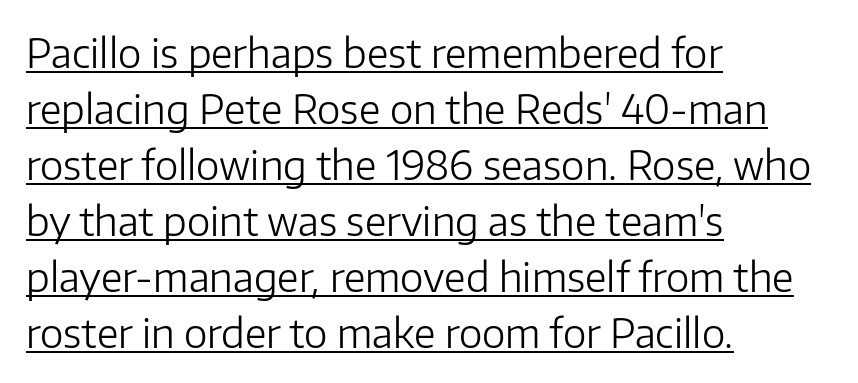
The image shows 40 px light sans-serif type, upright; set left-aligned, normal line spacing (1.4x), normal letter spacing, underlined; low stroke contrast and a medium x-height.
